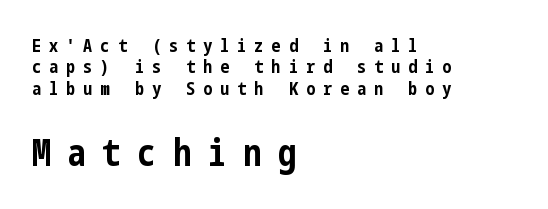
The image shows 37 px bold, condensed sans-serif type, upright; set left-aligned, line spacing 1.19x, unusually wide letter spacing (+0.45 em), not underlined; the second (bottom) block is 2.06x larger; low stroke contrast and a medium x-height.
